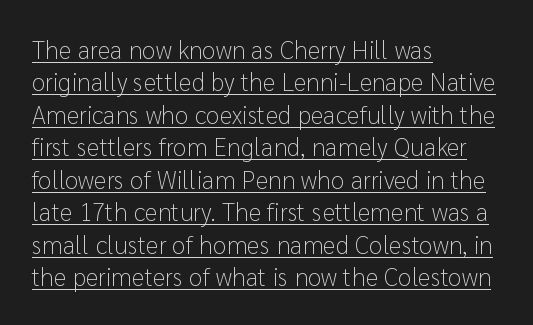
Q: Is the text bold? A: No.
Q: Is the text italic (slanted)? A: No, it is upright.
Q: Is the text underlined? A: Yes.
Q: How is the paragraph aligned? A: Left-aligned.
Q: Is the spacing between letters normal or unusually wide? A: Normal.
Q: Is the spacing between lines tight, normal or loose? A: Normal.
